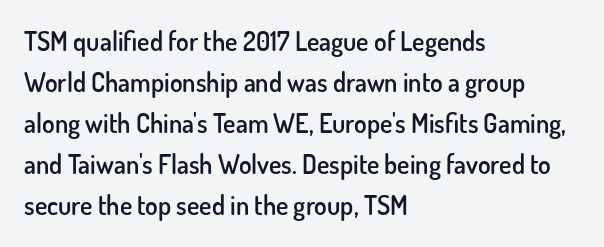
Bold? Not quite — semibold, heavier than regular but stopping short. In CSS terms this would be text-align: left. Does extra space separate the letters? No, they use regular spacing. How would I describe the line gaps? Plain and ordinary. Unlike italic type, these characters show no tilt at all. Honestly, there is no underline to notice here at all.
